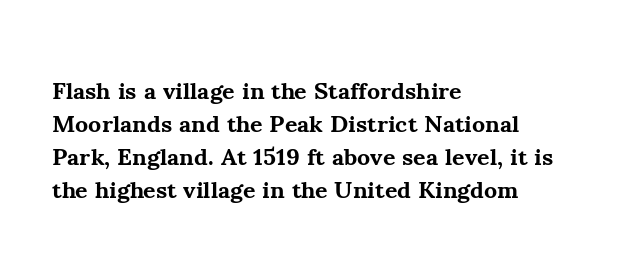
These lines keep a tight, regular rhythm from letter to letter. Heavy-handed strokes throughout: this text is bold. A normal amount of white space separates one row of letters from the next. The font's upright variant was chosen for this text. The string is rendered with underlining switched off. Which margin do the lines hug? The left one — the right edge is uneven.
